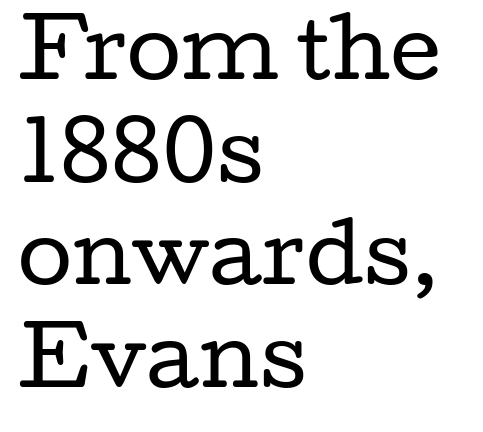
Spacing between characters is what you'd get straight out of the box. Varying glyph widths throughout — classic text-font behaviour. The space between consecutive lines is moderate. Type without underlining. The passage is arranged the way most books set body copy — flush left.
